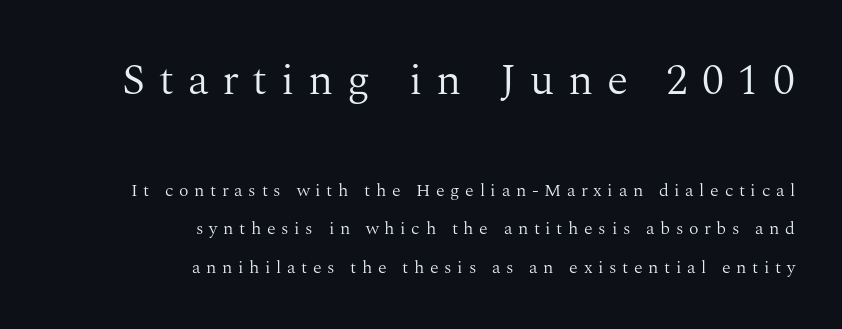
This reads as an unemphasized weight, regular at the heaviest. Letter spacing: wide. The compositor pushed each line to the right boundary. These two chunks differ in scale, with the top chunk taking the larger measure. The typography opts for an upright posture over an oblique one. The letters advance in unequal steps, a hallmark of proportional type.
